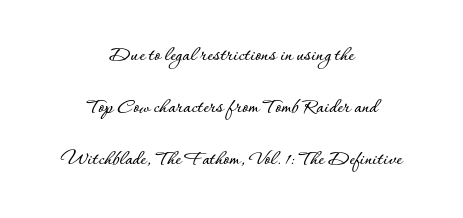
{"underline": "no", "align": "center", "line_spacing": "loose", "line_spacing_ratio": 2.47, "letter_spacing": "normal", "letter_spacing_em": 0.0, "glyph_px": 21}
